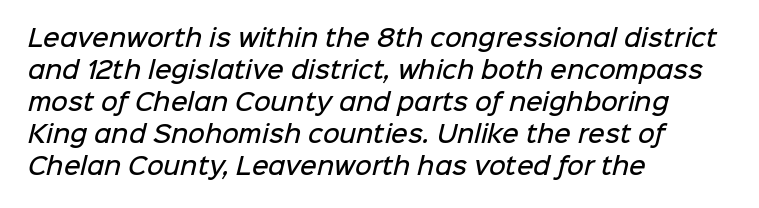
The image shows 23 px text type; set left-aligned, normal line spacing (1.39x), normal letter spacing, not underlined.
